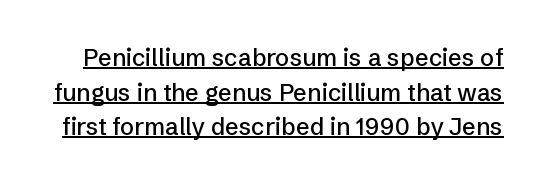
Caption: standard tracking, unaltered. The passage shown is underscored from start to finish. The space between consecutive lines is moderate. The type sits square on the baseline with zero lean.
